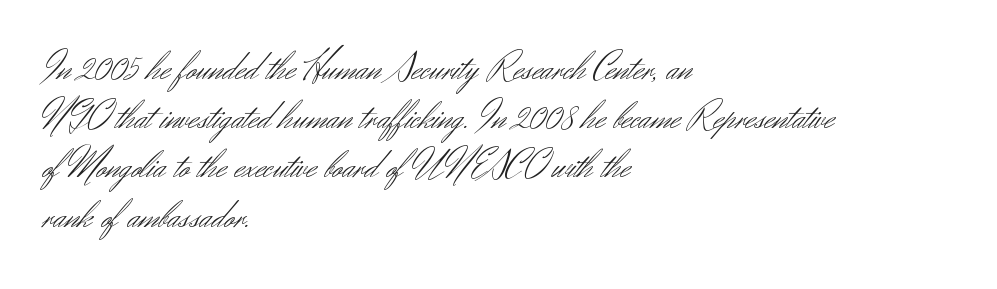
{"serif": "no", "bold": "no", "weight": "light", "width": "normal", "stroke_contrast": "medium", "x_height": "small", "monospaced": "no", "underline": "no", "align": "left", "line_spacing_ratio": 1.23, "letter_spacing": "normal", "letter_spacing_em": 0.0, "glyph_px": 40}
